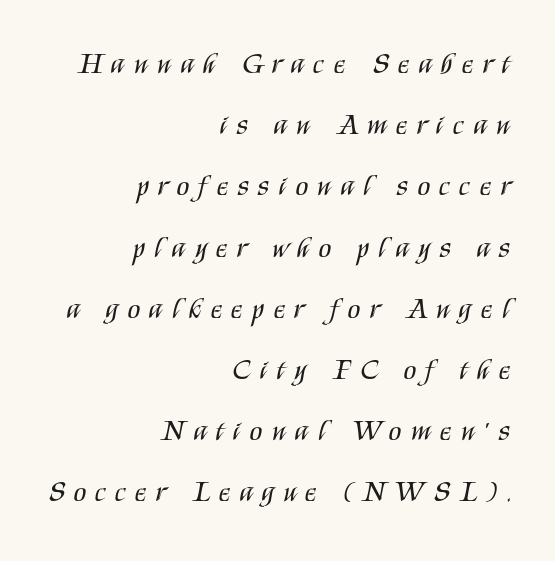
{"serif": "no", "bold": "no", "weight": "regular", "width": "condensed", "stroke_contrast": "medium", "x_height": "large", "monospaced": "no", "underline": "no", "align": "right", "line_spacing": "loose", "line_spacing_ratio": 2.11, "letter_spacing": "wide", "letter_spacing_em": 0.33, "glyph_px": 29}
